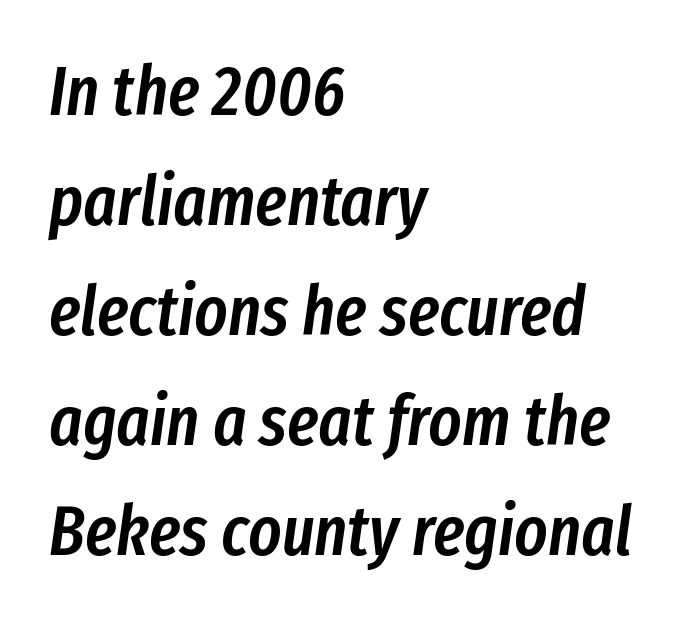
Q: Is the text bold? A: Semi-bold.
Q: Is the text italic (slanted)? A: Yes, it leans right by about 8 degrees.
Q: Is the text underlined? A: No.
Q: How is the paragraph aligned? A: Left-aligned.
Q: Is the spacing between letters normal or unusually wide? A: Normal.
Q: Is the spacing between lines tight, normal or loose? A: Normal.
Q: Width (condensed, normal, or wide)? A: Condensed.
Q: Stroke contrast? A: Low.
Q: x-height? A: Medium.
Q: Monospaced? A: No.
